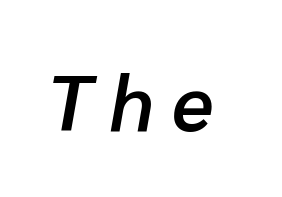
The image shows 78 px semibold type, italic (leaning right); set unusually wide letter spacing (+0.23 em), not underlined; low stroke contrast and a medium x-height.
